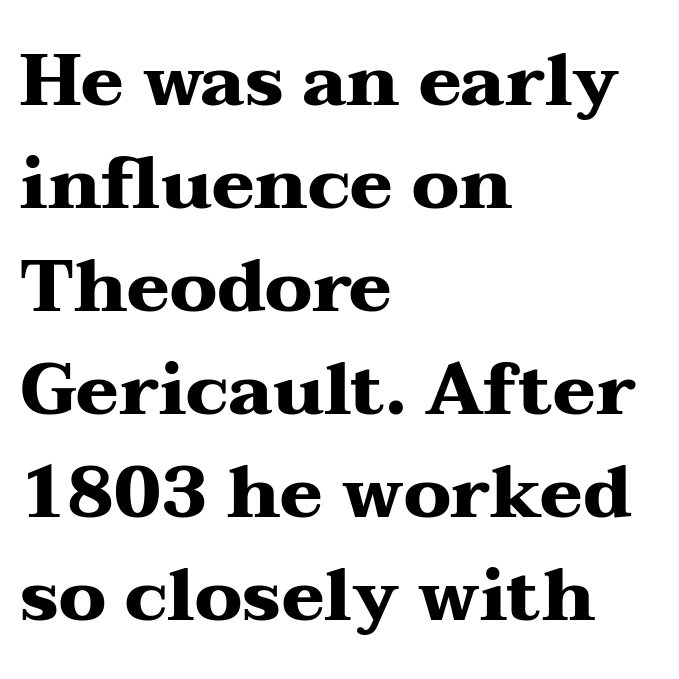
The image shows 72 px heavy, wide serif type, upright; set left-aligned, normal line spacing (1.43x), normal letter spacing, not underlined; medium stroke contrast and a medium x-height.
